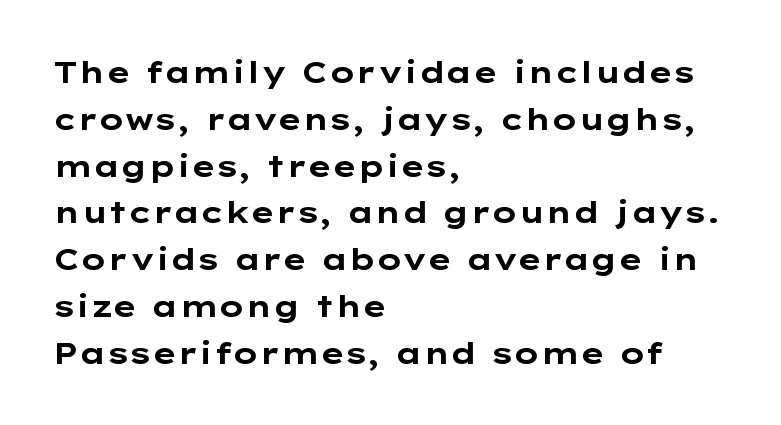
Q: Is the text bold? A: Yes.
Q: Is the text italic (slanted)? A: No, it is upright.
Q: Is the typeface a serif or a sans-serif typeface? A: Sans-serif.
Q: Is the text underlined? A: No.
Q: How is the paragraph aligned? A: Left-aligned.
Q: Is the spacing between letters normal or unusually wide? A: Normal.
Q: Is the spacing between lines tight, normal or loose? A: Normal.
Q: Width (condensed, normal, or wide)? A: Wide.
Q: Stroke contrast? A: Low.
Q: x-height? A: Medium.
Q: Monospaced? A: No.
